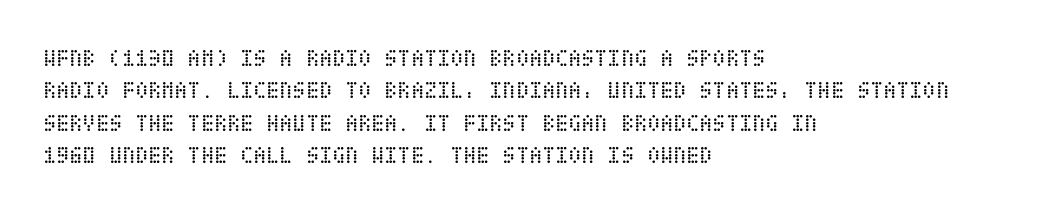
The typesetter chose a ragged-right arrangement here. In terms of letterspacing, this is plain default setting. Descenders hang freely into open space. A typesetter would call this leading conventional body-copy spacing. Stems and bowls with no extra thickness — not bold.
